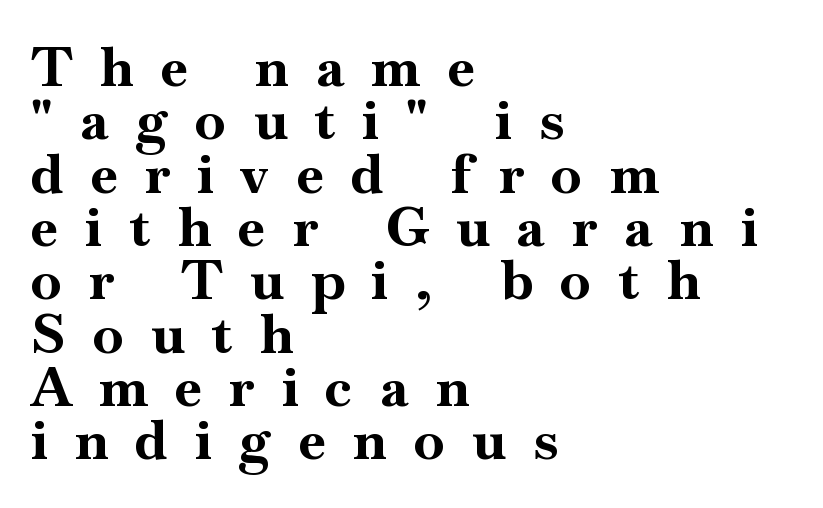
{"serif": "yes", "italic": "no", "bold": "yes", "weight": "bold", "width": "normal", "stroke_contrast": "high", "x_height": "small", "monospaced": "no", "underline": "no", "align": "left", "line_spacing": "tight", "line_spacing_ratio": 0.97, "letter_spacing": "wide", "letter_spacing_em": 0.5, "glyph_px": 55}
